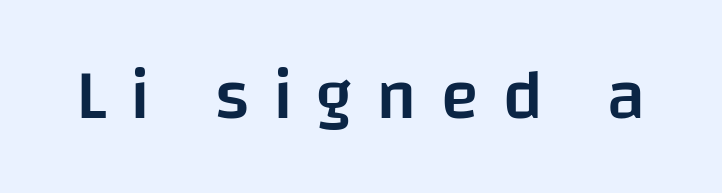
Q: Is the text bold? A: Semi-bold.
Q: Is the text italic (slanted)? A: No, it is upright.
Q: Is the typeface a serif or a sans-serif typeface? A: Sans-serif.
Q: Is the text underlined? A: No.
Q: Is the spacing between letters normal or unusually wide? A: Unusually wide.
Q: Width (condensed, normal, or wide)? A: Normal.
Q: Stroke contrast? A: Low.
Q: x-height? A: Large.
Q: Monospaced? A: No.
